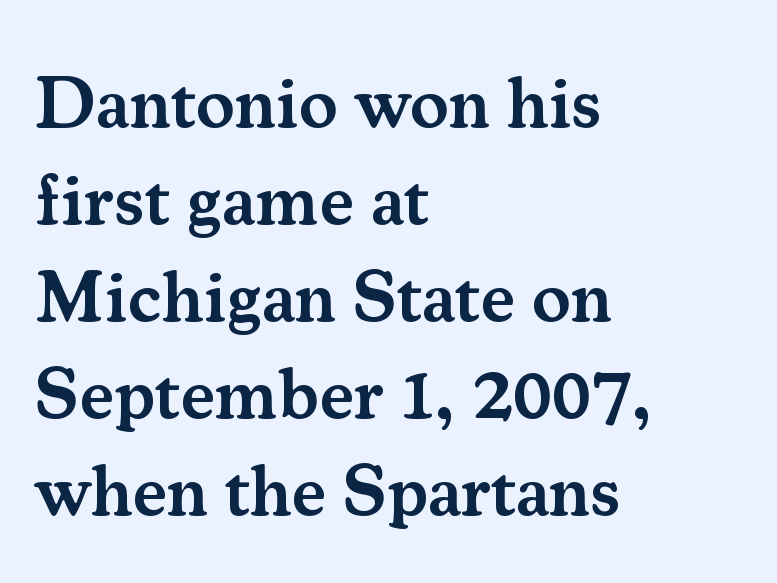
Q: Is the text bold? A: Semi-bold.
Q: Is the text italic (slanted)? A: No, it is upright.
Q: Is the typeface a serif or a sans-serif typeface? A: Serif.
Q: Is the text underlined? A: No.
Q: How is the paragraph aligned? A: Left-aligned.
Q: Is the spacing between letters normal or unusually wide? A: Normal.
Q: Is the spacing between lines tight, normal or loose? A: Normal.
Q: Width (condensed, normal, or wide)? A: Normal.
Q: Stroke contrast? A: Medium.
Q: x-height? A: Small.
Q: Monospaced? A: No.
